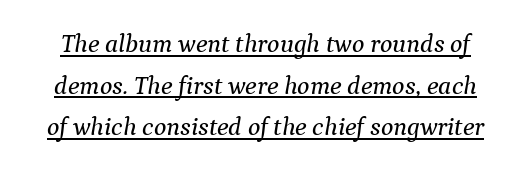
Tracking value appears to be zero — textbook default spacing. The font's italic variant was chosen for this text. Is there an underline? Yes — a line sits under the letters. Honestly, the row spacing looks completely unremarkable.
